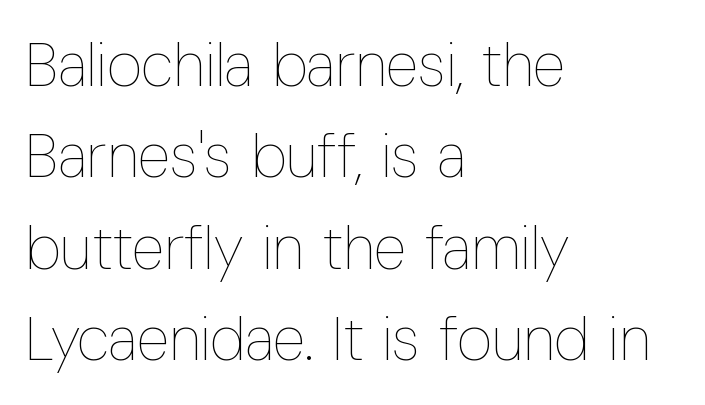
Descender tails drop into unmarked territory. Honestly, the letter spacing is just normal — you wouldn't notice it. A typesetter would call this proportional, since set widths differ per character. Posture: upright roman.
